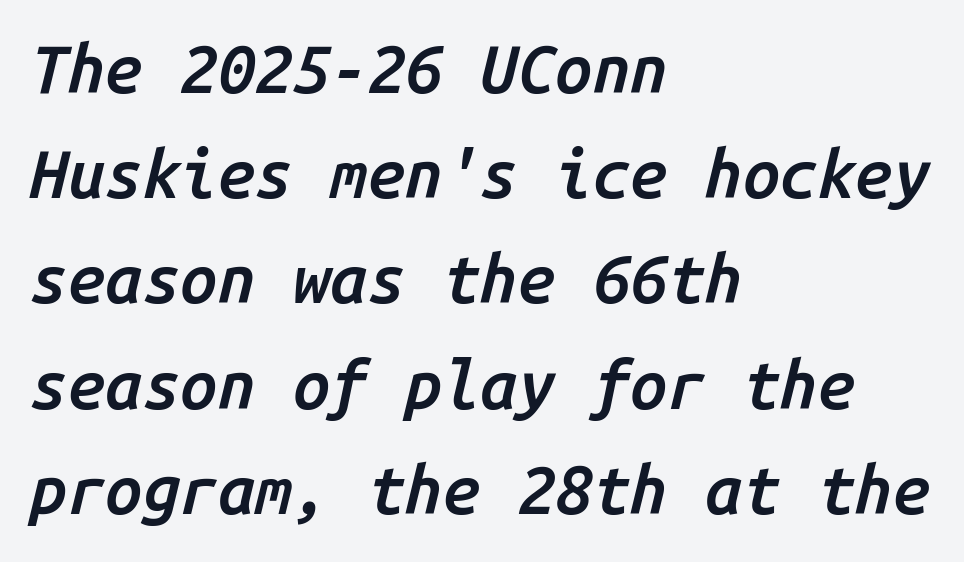
The image shows 67 px semibold type, italic (leaning right), monospaced; set left-aligned, normal line spacing (1.57x), normal letter spacing, not underlined; low stroke contrast and a medium x-height.
